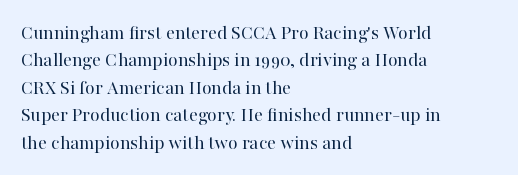
The image shows 20 px text type, upright; set left-aligned, normal line spacing (1.37x), normal letter spacing, not underlined.
